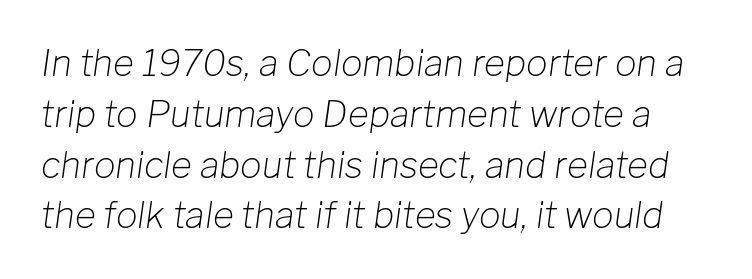
{"italic": "yes", "lean": "right", "slant_degrees": 8, "bold": "no", "weight": "light", "width": "normal", "stroke_contrast": "low", "x_height": "medium", "monospaced": "no", "underline": "no", "line_spacing": "normal", "line_spacing_ratio": 1.41, "letter_spacing": "normal", "letter_spacing_em": 0.0, "glyph_px": 36}
